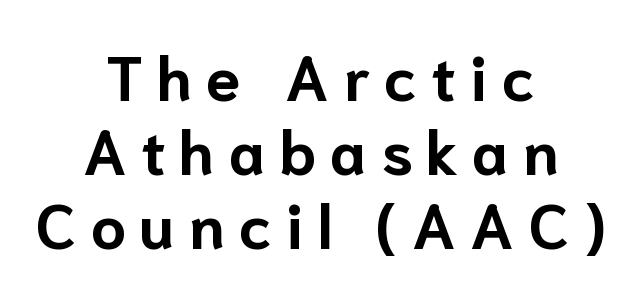
The image shows 62 px bold sans-serif type, upright; set centered, line spacing 1.19x, unusually wide letter spacing (+0.23 em), not underlined; low stroke contrast and a medium x-height.
